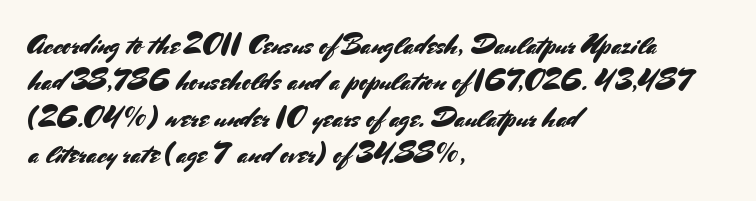
Q: Is the text italic (slanted)? A: Yes.
Q: Is the text underlined? A: No.
Q: How is the paragraph aligned? A: Left-aligned.
Q: Is the spacing between letters normal or unusually wide? A: Normal.
Q: Is the spacing between lines tight, normal or loose? A: Normal.
